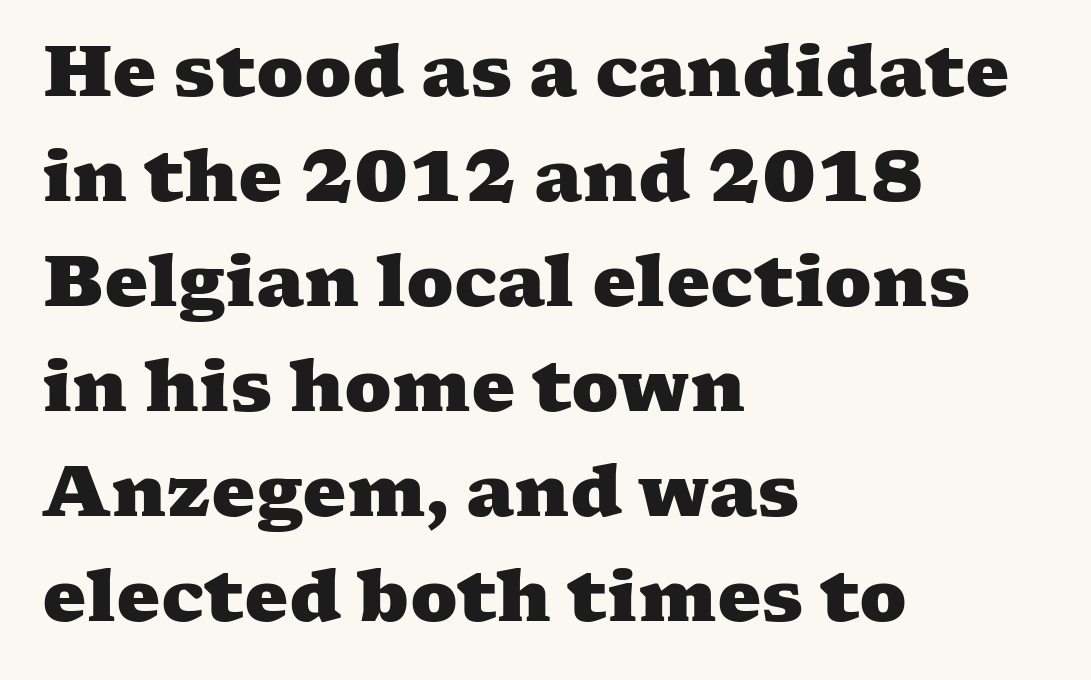
{"serif": "yes", "bold": "yes", "weight": "heavy", "width": "wide", "stroke_contrast": "medium", "x_height": "medium", "monospaced": "no", "underline": "no", "align": "left", "line_spacing": "normal", "line_spacing_ratio": 1.5, "letter_spacing": "normal", "letter_spacing_em": 0.0, "glyph_px": 70}
